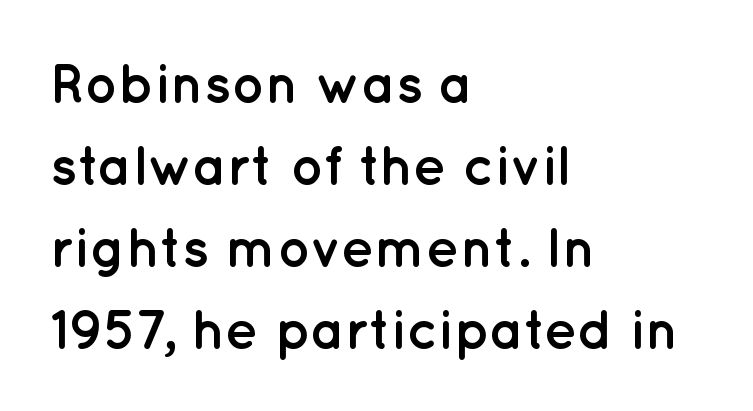
Q: Is the text bold? A: Yes.
Q: Is the text italic (slanted)? A: No, it is upright.
Q: Is the typeface a serif or a sans-serif typeface? A: Sans-serif.
Q: Is the text underlined? A: No.
Q: How is the paragraph aligned? A: Left-aligned.
Q: Is the spacing between letters normal or unusually wide? A: Normal.
Q: Is the spacing between lines tight, normal or loose? A: Normal.
Q: Width (condensed, normal, or wide)? A: Normal.
Q: Stroke contrast? A: Low.
Q: x-height? A: Medium.
Q: Monospaced? A: No.
